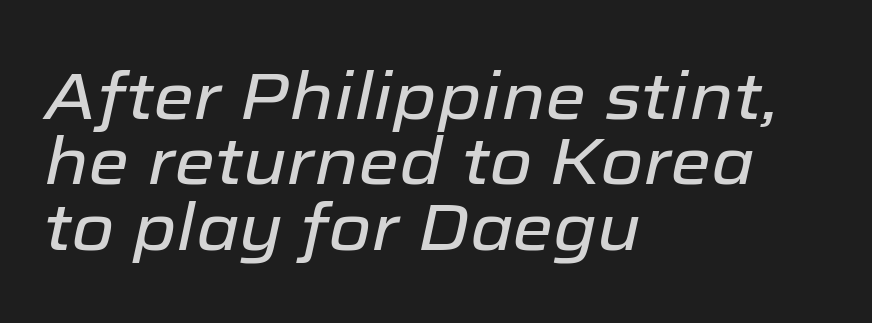
The image shows 66 px text type, italic (leaning right); set left-aligned, tight line spacing (0.99x), normal letter spacing, not underlined; low stroke contrast and a medium x-height.
